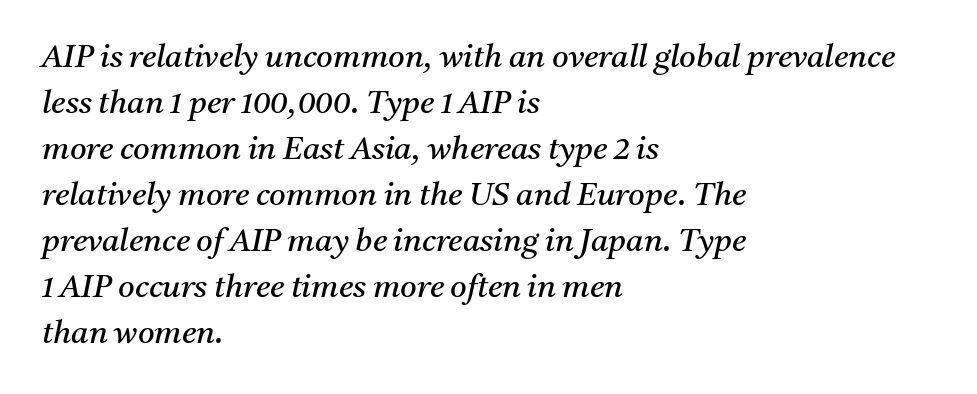
Q: Is the text bold? A: No.
Q: Is the text italic (slanted)? A: Yes, it leans right by about 11 degrees.
Q: Is the typeface a serif or a sans-serif typeface? A: Serif.
Q: Is the text underlined? A: No.
Q: How is the paragraph aligned? A: Left-aligned.
Q: Is the spacing between letters normal or unusually wide? A: Normal.
Q: Is the spacing between lines tight, normal or loose? A: Normal.
Q: Width (condensed, normal, or wide)? A: Normal.
Q: Stroke contrast? A: Medium.
Q: x-height? A: Medium.
Q: Monospaced? A: No.
